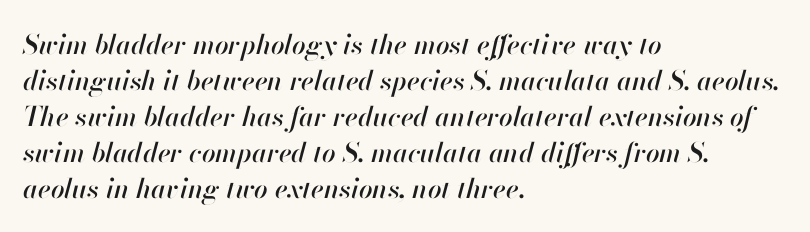
{"italic": "yes", "lean": "right", "slant_degrees": 13, "underline": "no", "align": "left", "line_spacing": "normal", "line_spacing_ratio": 1.33, "letter_spacing": "normal", "letter_spacing_em": 0.0, "glyph_px": 27}
